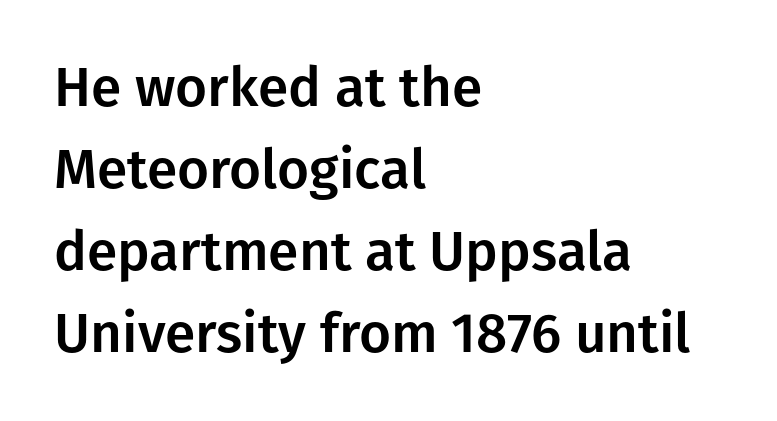
You can tell it's not italic because the verticals are truly vertical. The rows are spaced the way most documents space them. Check where the strokes stop: nothing finishes them off — pure sans. Descender tails drop into unmarked territory.
